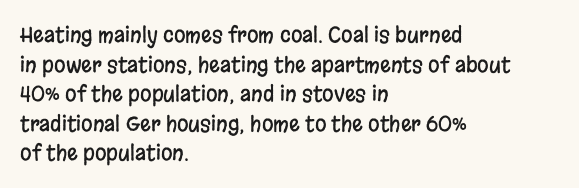
The image shows 21 px text type, upright; set left-aligned, normal line spacing (1.41x), normal letter spacing, not underlined.
